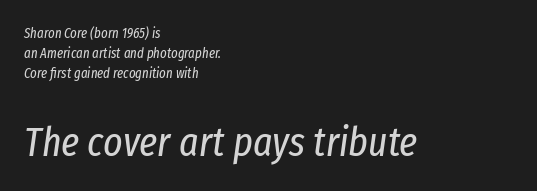
Q: Is the text bold? A: No.
Q: Is the text italic (slanted)? A: Yes, it leans right by about 8 degrees.
Q: Is the text underlined? A: No.
Q: How is the paragraph aligned? A: Left-aligned.
Q: Is the spacing between letters normal or unusually wide? A: Normal.
Q: Is the spacing between lines tight, normal or loose? A: Normal.
Q: Which block of text is set in a larger size, the first (top) or the second (bottom)? A: The second (bottom) one.
Q: Width (condensed, normal, or wide)? A: Condensed.
Q: Stroke contrast? A: Low.
Q: x-height? A: Medium.
Q: Monospaced? A: No.
